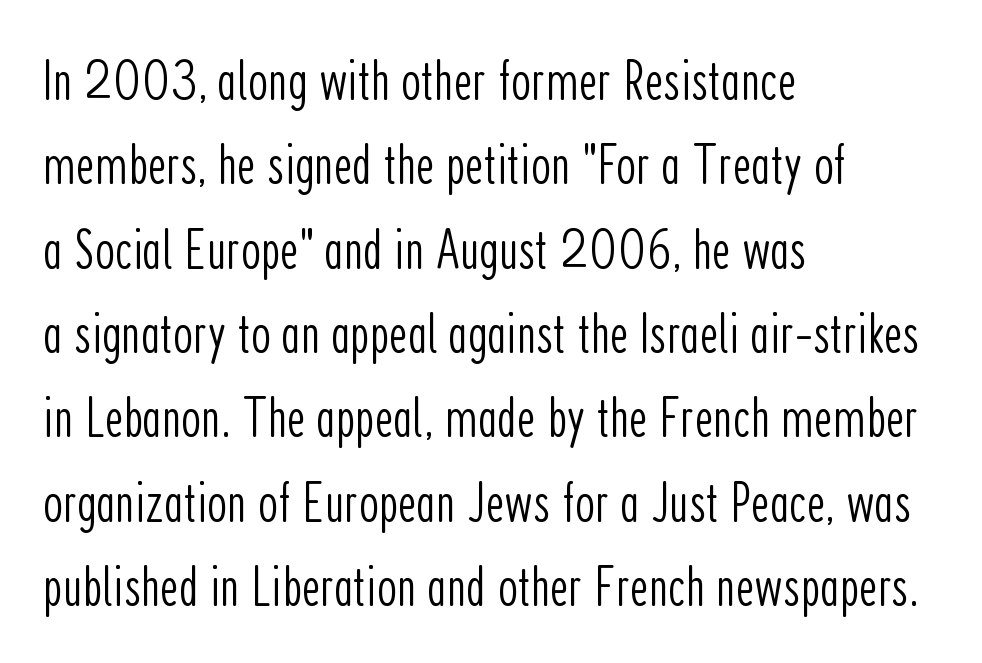
The glyphs in this specimen are sans serif. The designer left line spacing at the default. Does extra space separate the letters? No, they use regular spacing. The strokes carry an ordinary text weight at most.
